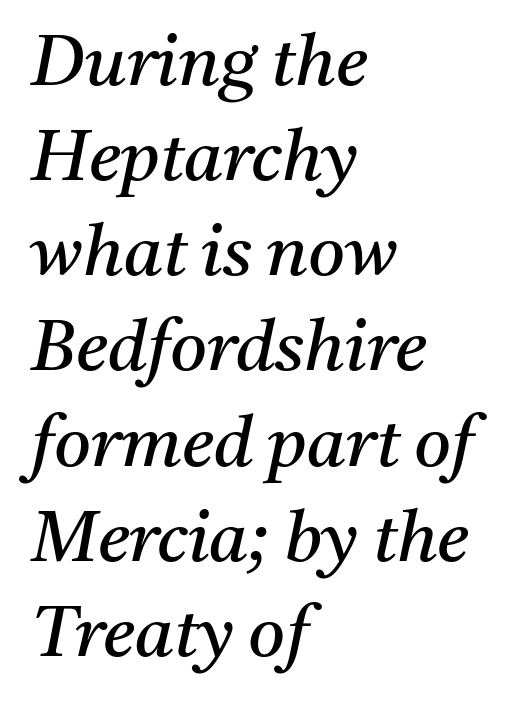
The image shows 71 px regular-weight serif type, italic (leaning right); set left-aligned, normal line spacing (1.34x), normal letter spacing, not underlined; medium stroke contrast and a medium x-height.
